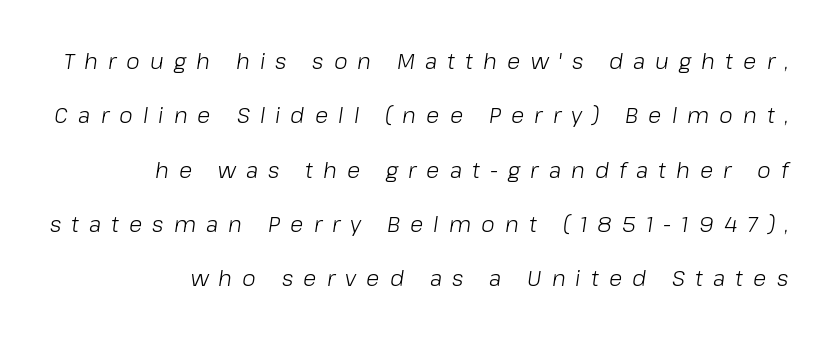
{"italic": "yes", "lean": "right", "slant_degrees": 8, "bold": "no", "underline": "no", "line_spacing": "loose", "line_spacing_ratio": 2.47, "letter_spacing": "wide", "letter_spacing_em": 0.46, "glyph_px": 22}
